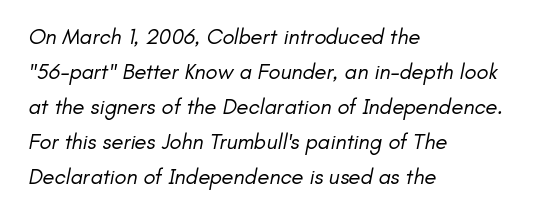
The image shows 22 px text type; set left-aligned, normal line spacing (1.59x), normal letter spacing, not underlined.
